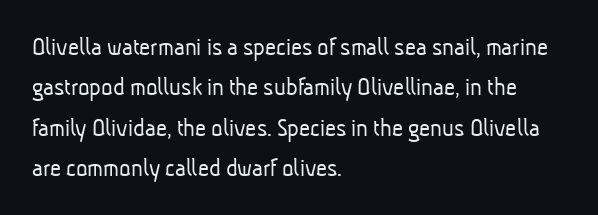
The image shows 27 px text type; set left-aligned, normal line spacing (1.5x), normal letter spacing, not underlined.
